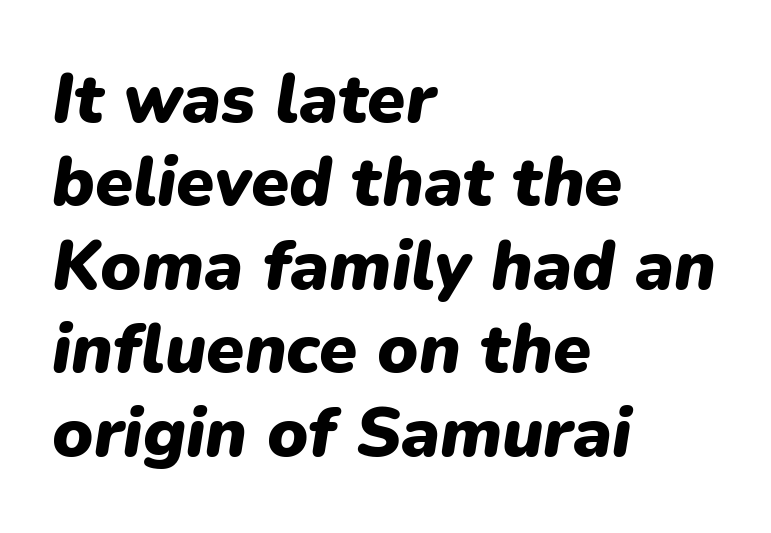
{"italic": "yes", "lean": "right", "slant_degrees": 9, "bold": "yes", "weight": "heavy", "width": "normal", "stroke_contrast": "low", "x_height": "medium", "monospaced": "no", "underline": "no", "align": "left", "line_spacing_ratio": 1.21, "letter_spacing": "normal", "letter_spacing_em": 0.0, "glyph_px": 69}
